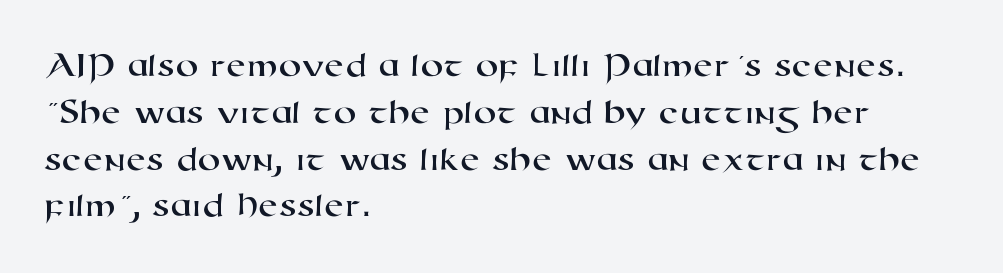
{"serif": "no", "width": "wide", "stroke_contrast": "high", "x_height": "medium", "monospaced": "no", "underline": "no", "align": "left", "line_spacing": "normal", "line_spacing_ratio": 1.3, "letter_spacing": "normal", "letter_spacing_em": 0.0, "glyph_px": 36}
